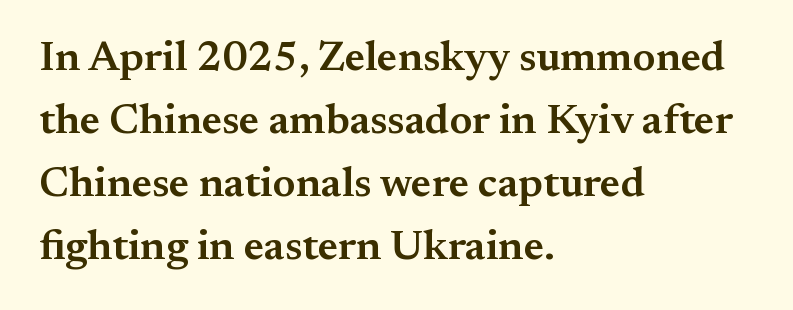
This sample uses plain, unmodified letter spacing. Note the varied advance widths — an 'i' is clearly narrower than an 'm'. Posture: vertical. Notice how descenders clear the ascenders below comfortably — that's standard leading. Typesetter's note: demi weight, one step under bold. Type style note: has serifs.
